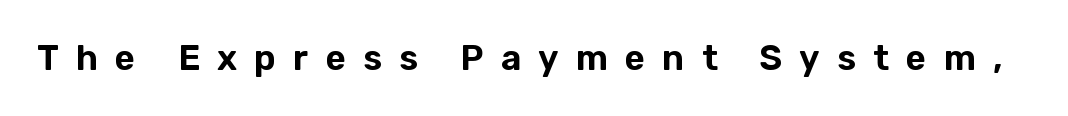
The image shows 35 px sans-serif type, upright; set unusually wide letter spacing (+0.49 em), not underlined; low stroke contrast and a medium x-height.
